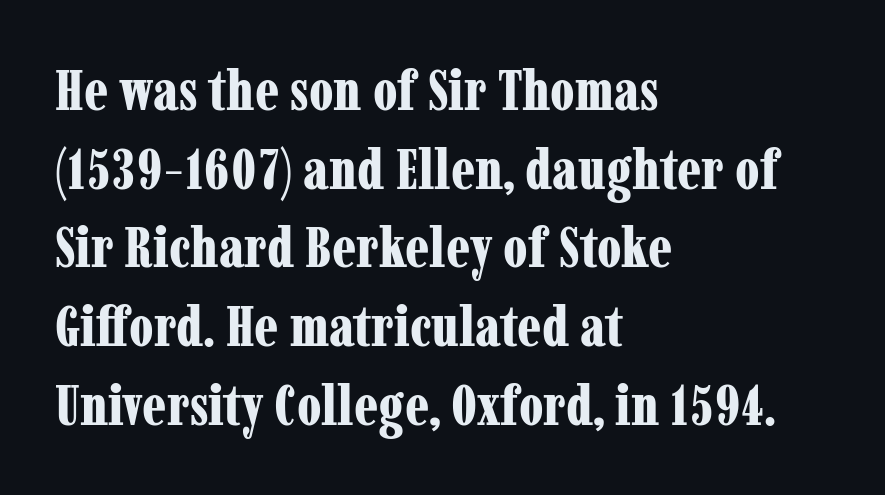
Q: Is the text bold? A: Yes.
Q: Is the text italic (slanted)? A: No, it is upright.
Q: Is the typeface a serif or a sans-serif typeface? A: Serif.
Q: Is the text underlined? A: No.
Q: How is the paragraph aligned? A: Left-aligned.
Q: Is the spacing between letters normal or unusually wide? A: Normal.
Q: Is the spacing between lines tight, normal or loose? A: Normal.
Q: Width (condensed, normal, or wide)? A: Condensed.
Q: Stroke contrast? A: Low.
Q: x-height? A: Medium.
Q: Monospaced? A: No.
